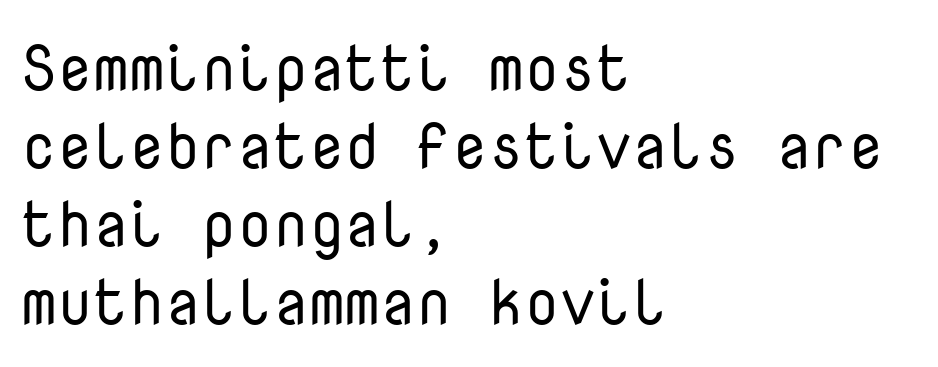
Q: Is the text bold? A: No.
Q: Is the text italic (slanted)? A: No, it is upright.
Q: Is the typeface a serif or a sans-serif typeface? A: Sans-serif.
Q: Is the text underlined? A: No.
Q: How is the paragraph aligned? A: Left-aligned.
Q: Is the spacing between letters normal or unusually wide? A: Normal.
Q: Width (condensed, normal, or wide)? A: Normal.
Q: Stroke contrast? A: Low.
Q: x-height? A: Medium.
Q: Monospaced? A: Yes.
